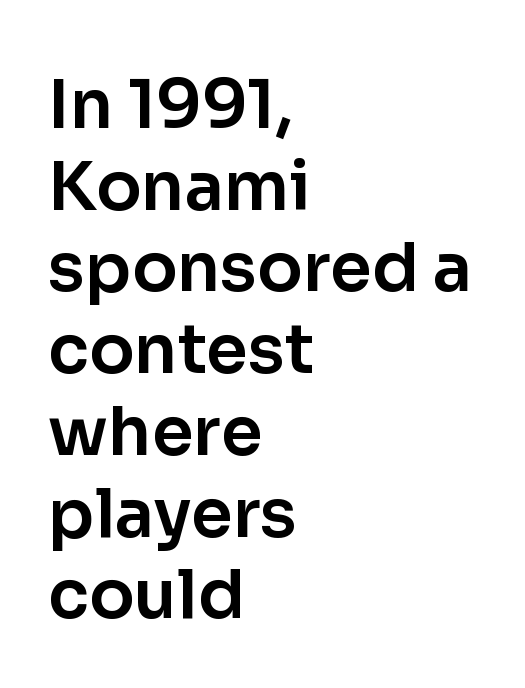
{"serif": "no", "italic": "no", "width": "normal", "stroke_contrast": "low", "x_height": "medium", "monospaced": "no", "underline": "no", "align": "left", "line_spacing_ratio": 1.22, "letter_spacing": "normal", "letter_spacing_em": 0.0, "glyph_px": 67}
